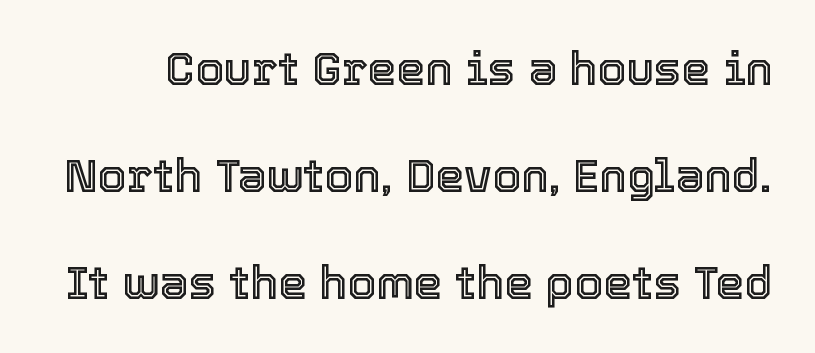
Q: Is the text italic (slanted)? A: No, it is upright.
Q: Is the text underlined? A: No.
Q: Is the spacing between letters normal or unusually wide? A: Normal.
Q: Is the spacing between lines tight, normal or loose? A: Loose.
Q: Width (condensed, normal, or wide)? A: Normal.
Q: x-height? A: Medium.
Q: Monospaced? A: No.
